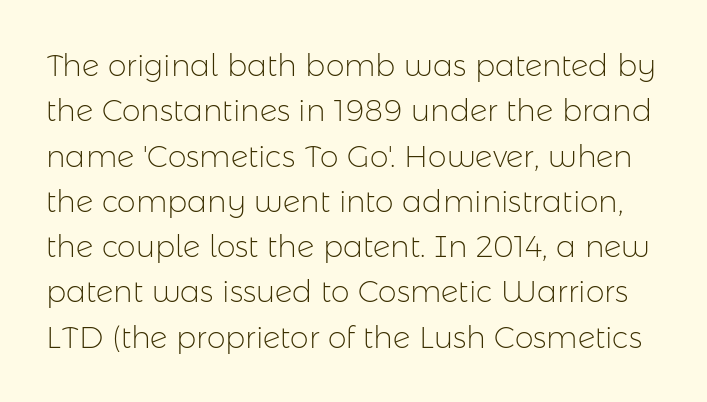
{"serif": "no", "italic": "no", "bold": "no", "weight": "light", "width": "normal", "stroke_contrast": "low", "x_height": "medium", "monospaced": "no", "underline": "no", "line_spacing": "normal", "line_spacing_ratio": 1.51, "letter_spacing": "normal", "letter_spacing_em": 0.0, "glyph_px": 30}
